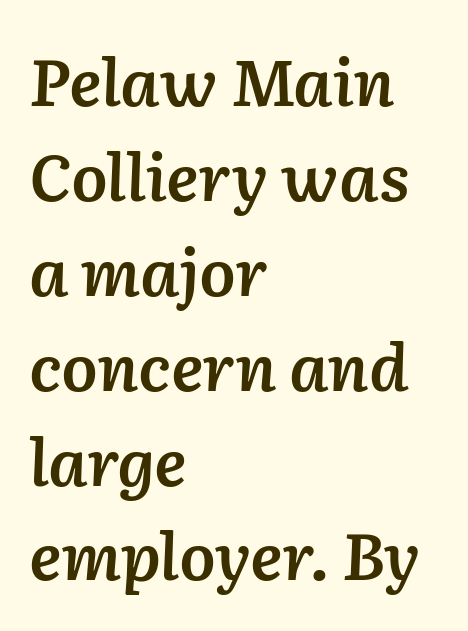
The image shows 65 px semibold type, italic (leaning right); set left-aligned, normal line spacing (1.46x), normal letter spacing, not underlined; low stroke contrast and a medium x-height.
